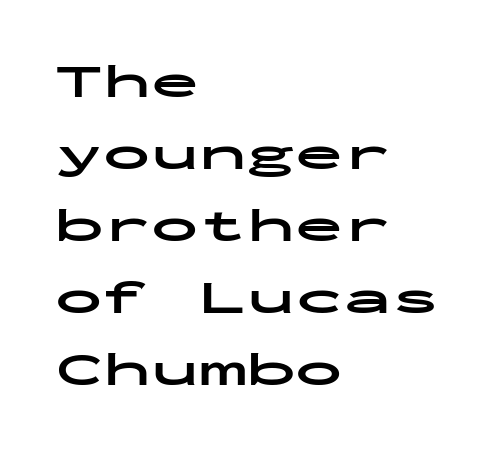
The image shows 48 px bold, wide sans-serif type, upright, monospaced; set left-aligned, normal line spacing (1.5x), normal letter spacing, not underlined; low stroke contrast and a medium x-height.
